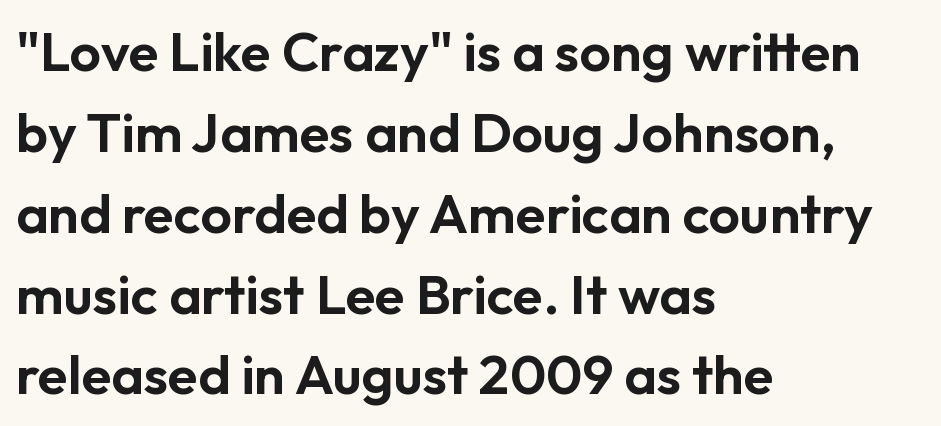
{"serif": "no", "italic": "no", "width": "normal", "stroke_contrast": "low", "x_height": "medium", "monospaced": "no", "underline": "no", "align": "left", "line_spacing": "normal", "line_spacing_ratio": 1.47, "letter_spacing": "normal", "letter_spacing_em": 0.0, "glyph_px": 55}
